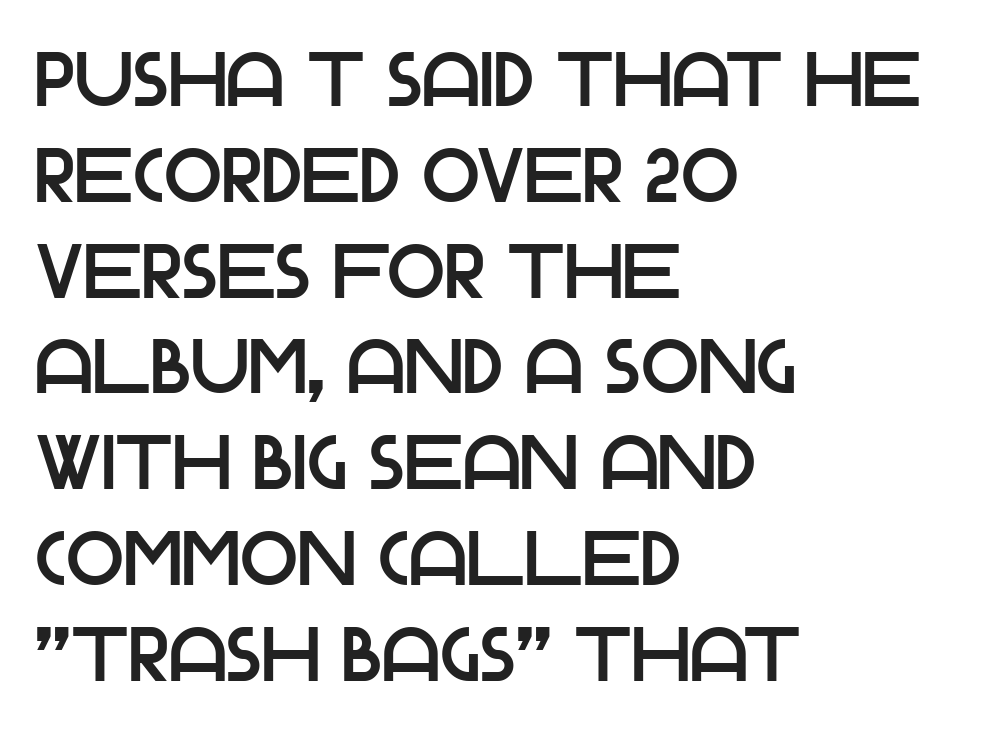
{"serif": "no", "italic": "no", "width": "normal", "stroke_contrast": "low", "x_height": "large", "monospaced": "no", "underline": "no", "align": "left", "line_spacing": "normal", "line_spacing_ratio": 1.26, "letter_spacing": "normal", "letter_spacing_em": 0.0, "glyph_px": 76}
